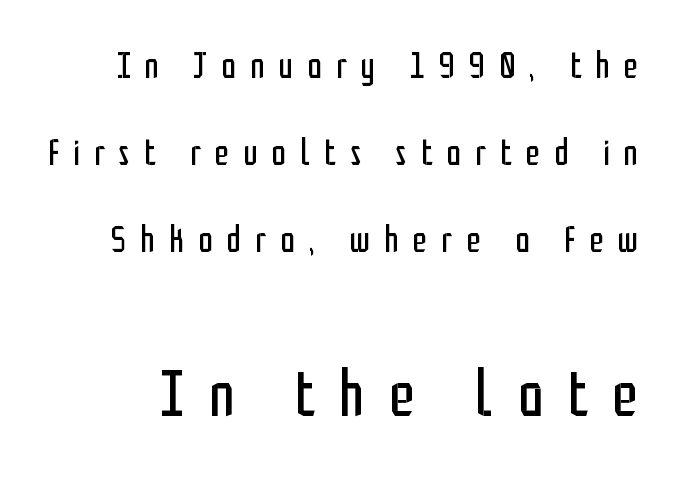
Q: Is the text bold? A: No.
Q: Is the text italic (slanted)? A: No, it is upright.
Q: Is the typeface a serif or a sans-serif typeface? A: Sans-serif.
Q: Is the text underlined? A: No.
Q: Is the spacing between letters normal or unusually wide? A: Unusually wide.
Q: Is the spacing between lines tight, normal or loose? A: Loose.
Q: Which block of text is set in a larger size, the first (top) or the second (bottom)? A: The second (bottom) one.
Q: Width (condensed, normal, or wide)? A: Condensed.
Q: Stroke contrast? A: Low.
Q: x-height? A: Medium.
Q: Monospaced? A: No.
